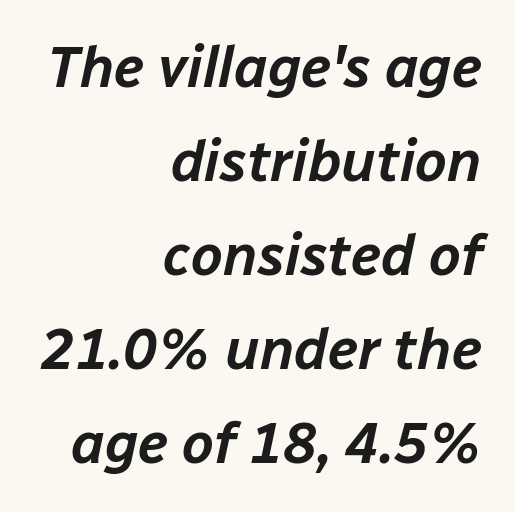
{"italic": "yes", "lean": "right", "slant_degrees": 12, "width": "normal", "stroke_contrast": "low", "x_height": "medium", "monospaced": "no", "underline": "no", "align": "right", "line_spacing": "normal", "line_spacing_ratio": 1.65, "letter_spacing": "normal", "letter_spacing_em": 0.0, "glyph_px": 57}
